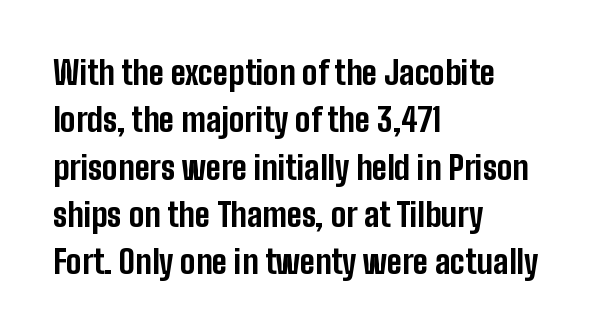
Q: Is the text bold? A: Yes.
Q: Is the text italic (slanted)? A: No, it is upright.
Q: Is the typeface a serif or a sans-serif typeface? A: Sans-serif.
Q: Is the text underlined? A: No.
Q: How is the paragraph aligned? A: Left-aligned.
Q: Is the spacing between letters normal or unusually wide? A: Normal.
Q: Is the spacing between lines tight, normal or loose? A: Normal.
Q: Width (condensed, normal, or wide)? A: Condensed.
Q: Stroke contrast? A: Low.
Q: x-height? A: Medium.
Q: Monospaced? A: No.
